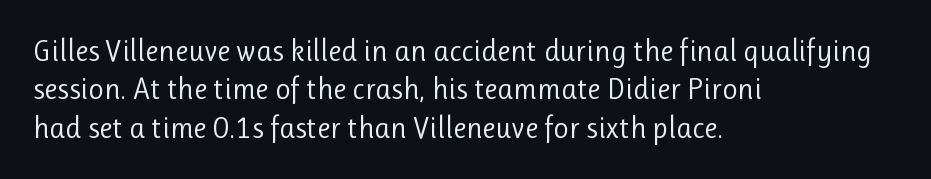
The image shows 30 px regular-weight sans-serif type, upright; set left-aligned, normal line spacing (1.28x), normal letter spacing, not underlined; low stroke contrast and a medium x-height.
